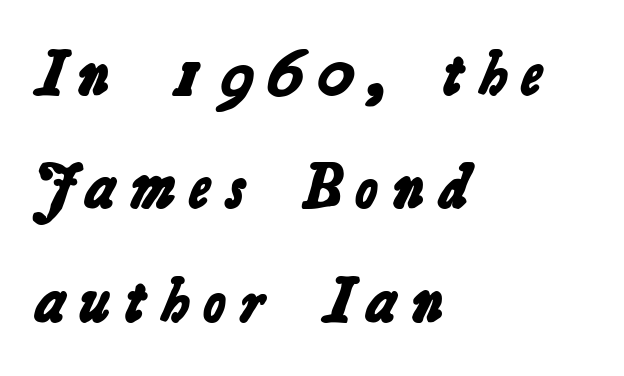
{"serif": "no", "bold": "yes", "weight": "bold", "width": "normal", "stroke_contrast": "low", "x_height": "medium", "monospaced": "no", "underline": "no", "align": "left", "line_spacing_ratio": 1.83, "letter_spacing": "wide", "letter_spacing_em": 0.24, "glyph_px": 62}
